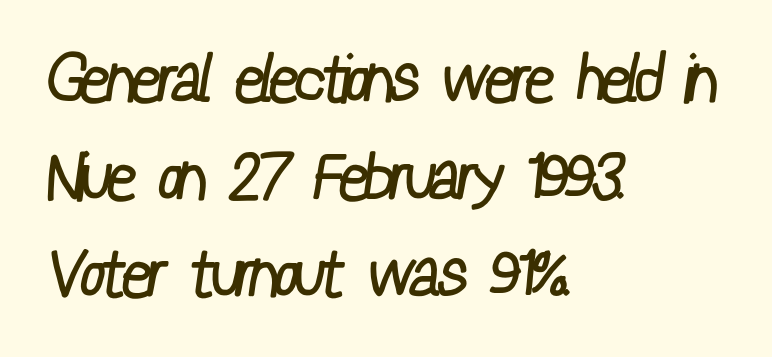
The rendering uses natural spacing where letterforms have individual widths. Does extra space separate the letters? No, they use regular spacing. Is the type heavy? It reads as light-to-regular instead. The face used here is a sans, in the tradition of grotesques and geometrics. Every row of glyphs begins at an identical x-position on the left.
